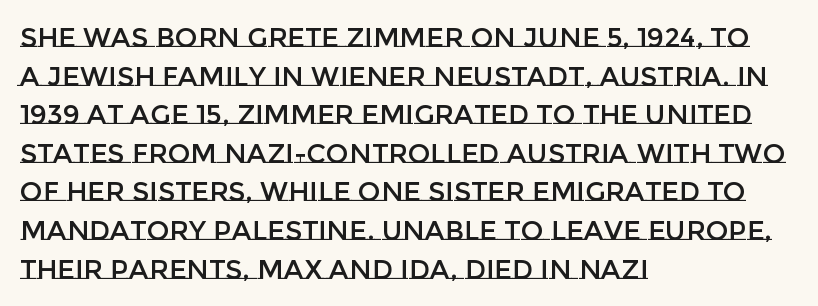
{"italic": "no", "underline": "no", "align": "left", "line_spacing": "normal", "line_spacing_ratio": 1.43, "letter_spacing": "normal", "letter_spacing_em": 0.0, "glyph_px": 27}
